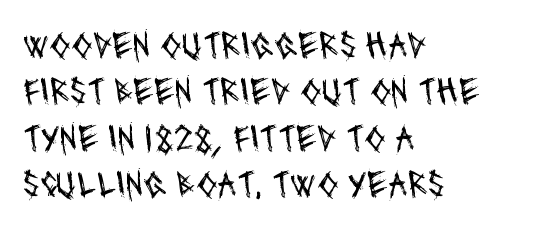
Q: Is the text bold? A: No.
Q: Is the typeface a serif or a sans-serif typeface? A: Sans-serif.
Q: Is the text underlined? A: No.
Q: How is the paragraph aligned? A: Left-aligned.
Q: Is the spacing between letters normal or unusually wide? A: Normal.
Q: Width (condensed, normal, or wide)? A: Condensed.
Q: Stroke contrast? A: Medium.
Q: x-height? A: Large.
Q: Monospaced? A: No.
